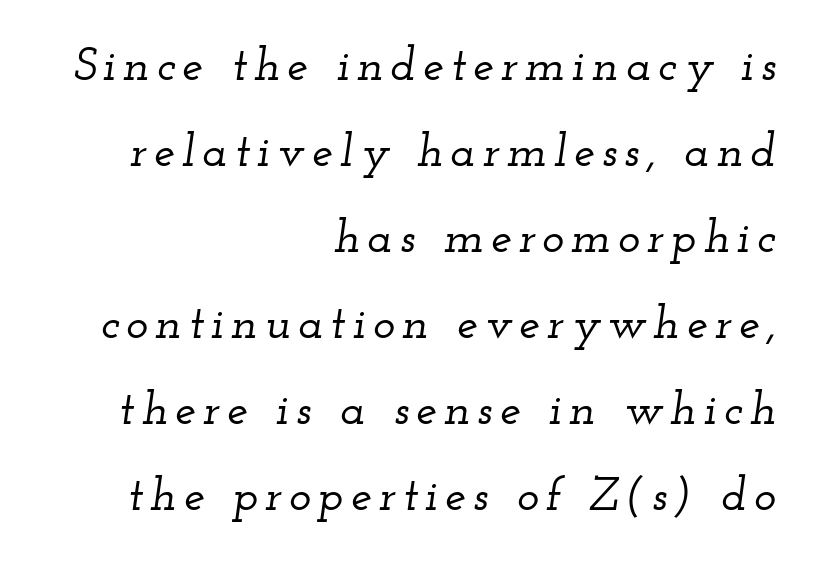
These lines are composed in type with serifs. You can tell it's italic because the verticals aren't actually vertical. Is this a fixed-width face? No — the glyphs have proportional, varying widths. Any mark beneath the type? The region is blank. The ragged edge is on the left, which tells us the setting is flush right.
